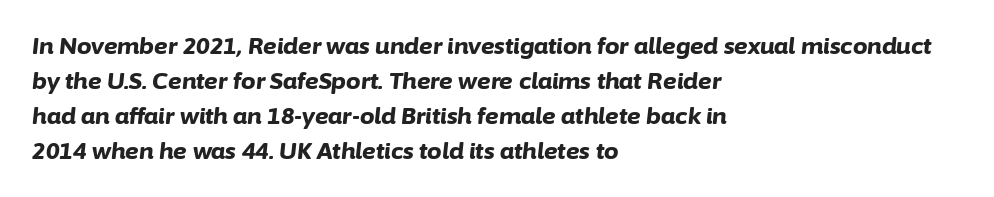
Q: Is the text bold? A: Yes.
Q: Is the text italic (slanted)? A: Yes, it leans right by about 6 degrees.
Q: Is the text underlined? A: No.
Q: How is the paragraph aligned? A: Left-aligned.
Q: Is the spacing between letters normal or unusually wide? A: Normal.
Q: Is the spacing between lines tight, normal or loose? A: Normal.
